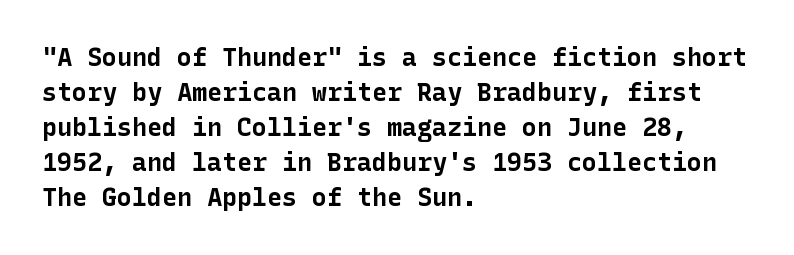
{"italic": "no", "bold": "yes", "underline": "no", "align": "left", "line_spacing": "normal", "line_spacing_ratio": 1.4, "letter_spacing": "normal", "letter_spacing_em": 0.0, "glyph_px": 25}
